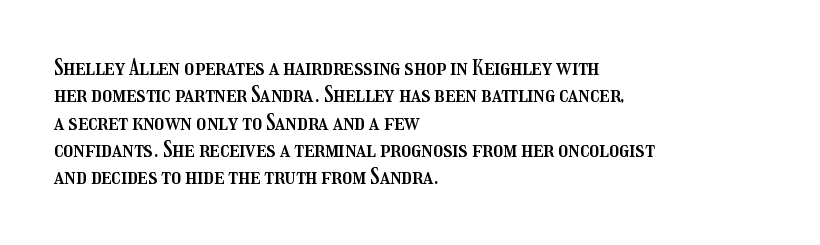
The image shows 22 px text type, upright; set left-aligned, line spacing 1.24x, normal letter spacing, not underlined.
